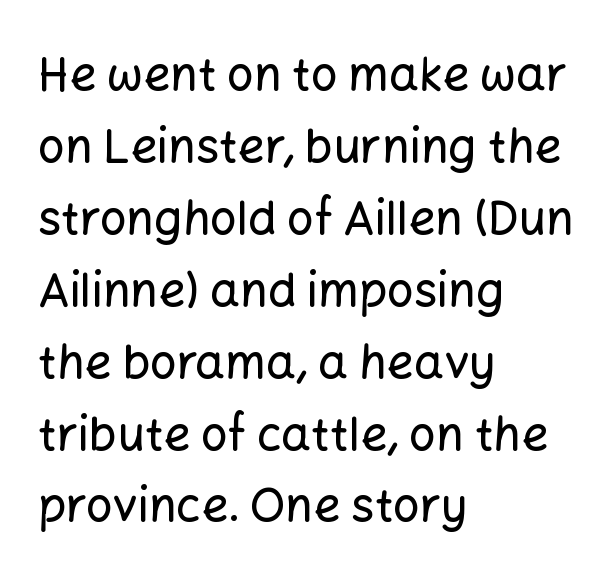
{"serif": "no", "italic": "no", "width": "normal", "stroke_contrast": "low", "x_height": "medium", "monospaced": "no", "underline": "no", "align": "left", "line_spacing": "normal", "line_spacing_ratio": 1.53, "letter_spacing": "normal", "letter_spacing_em": 0.0, "glyph_px": 47}
